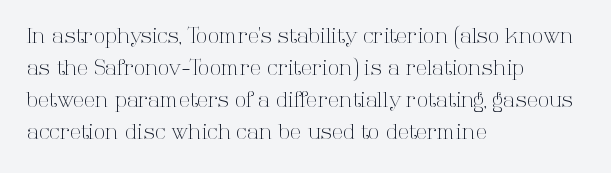
Q: Is the text bold? A: No.
Q: Is the text italic (slanted)? A: No, it is upright.
Q: Is the text underlined? A: No.
Q: How is the paragraph aligned? A: Left-aligned.
Q: Is the spacing between letters normal or unusually wide? A: Normal.
Q: Is the spacing between lines tight, normal or loose? A: Normal.
